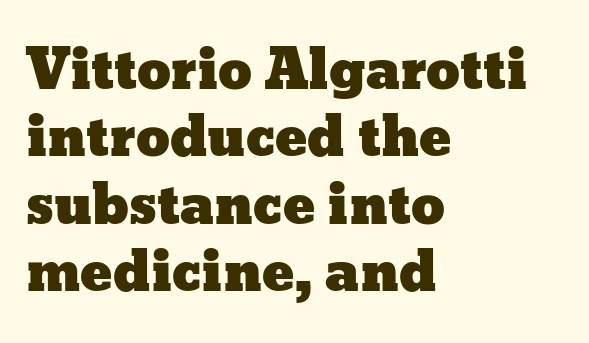
{"italic": "no", "width": "wide", "stroke_contrast": "low", "x_height": "medium", "monospaced": "no", "underline": "no", "align": "left", "line_spacing": "normal", "line_spacing_ratio": 1.25, "letter_spacing": "normal", "letter_spacing_em": 0.0, "glyph_px": 54}
